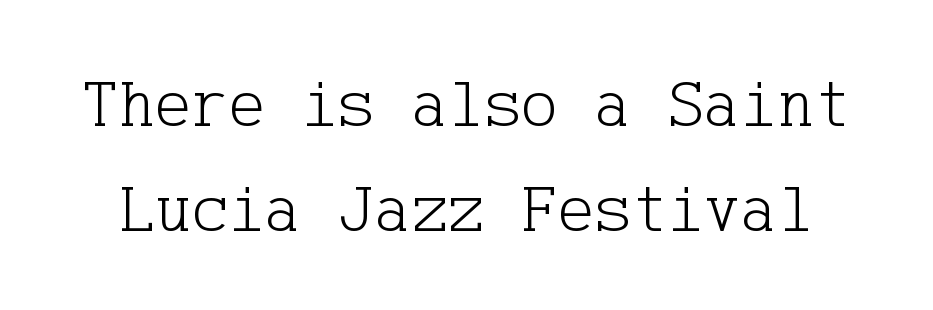
{"serif": "yes", "italic": "no", "bold": "no", "weight": "light", "width": "normal", "stroke_contrast": "low", "x_height": "medium", "underline": "no", "line_spacing": "normal", "line_spacing_ratio": 1.52, "letter_spacing": "normal", "letter_spacing_em": 0.0, "glyph_px": 69}
